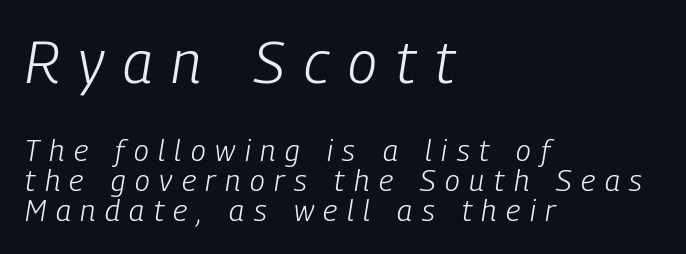
The image shows 59 px light, condensed type, italic (leaning right); set left-aligned, tight line spacing (1.0x), unusually wide letter spacing (+0.32 em), not underlined; the first (top) block is 1.97x larger; low stroke contrast and a medium x-height.
